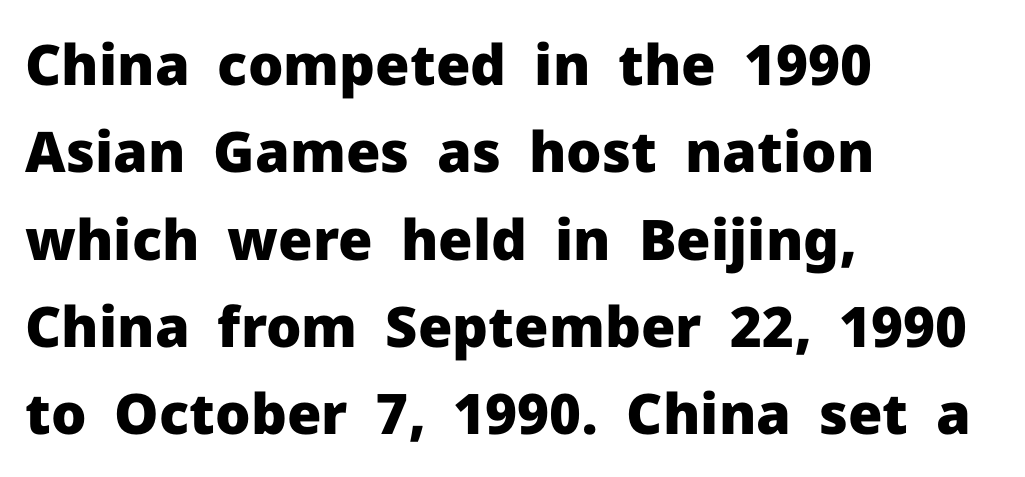
Q: Is the text bold? A: Yes.
Q: Is the text italic (slanted)? A: No, it is upright.
Q: Is the typeface a serif or a sans-serif typeface? A: Sans-serif.
Q: Is the text underlined? A: No.
Q: How is the paragraph aligned? A: Left-aligned.
Q: Is the spacing between letters normal or unusually wide? A: Normal.
Q: Is the spacing between lines tight, normal or loose? A: Normal.
Q: Width (condensed, normal, or wide)? A: Normal.
Q: Stroke contrast? A: Low.
Q: x-height? A: Medium.
Q: Monospaced? A: No.
